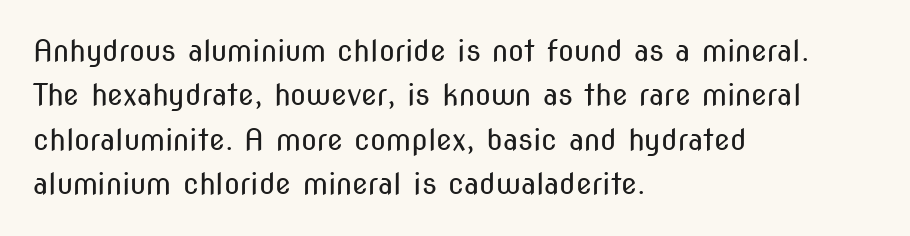
Line spacing here is normal. Think standard paragraph weight, or any step lighter than that. Casual observation: everything's shoved over to the left. Look at the bottom of the vertical strokes: they stop flat, with no serifs.
